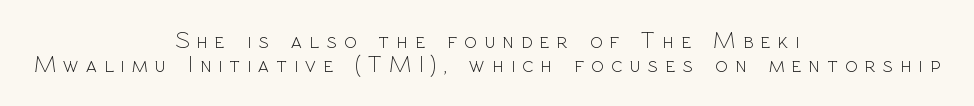
The image shows 23 px text type, upright; set centered, tight line spacing (1.05x), unusually wide letter spacing (+0.31 em), not underlined.
